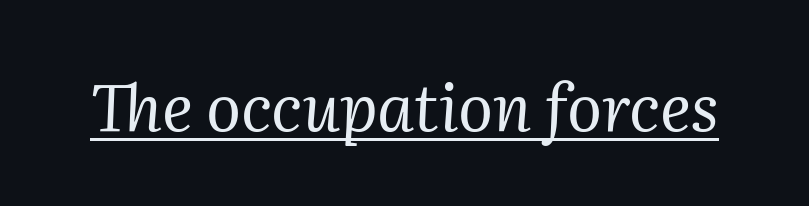
Rendered with sloped, italic letterforms. The face used here is proportionally spaced, like ordinary book or web type. Classification — serif. The weight would be labelled regular, book, light, or lighter still.
